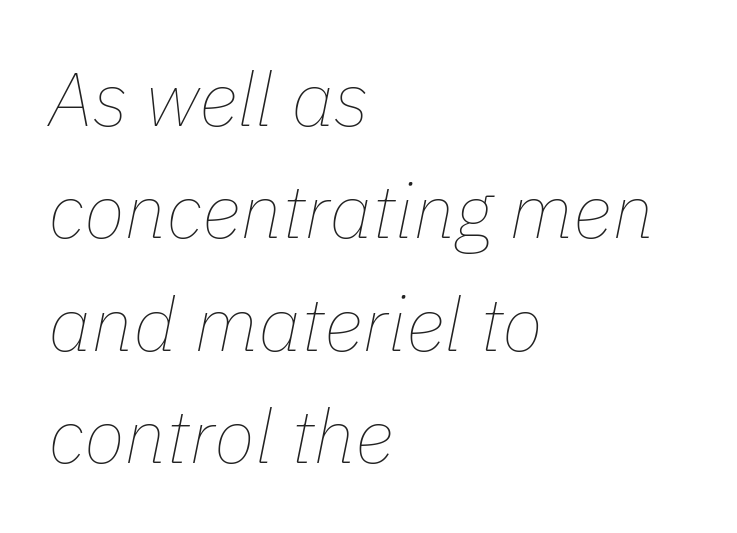
The image shows 76 px thin type, italic (leaning right); set left-aligned, normal line spacing (1.48x), normal letter spacing, not underlined; low stroke contrast and a medium x-height.
